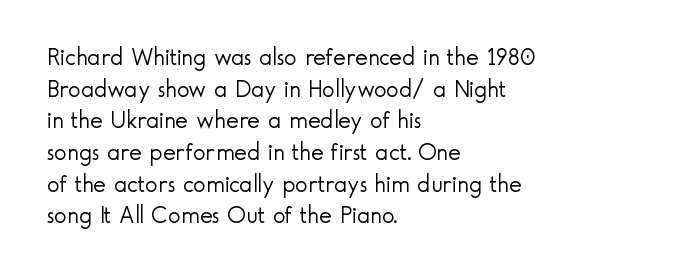
{"italic": "no", "bold": "no", "underline": "no", "align": "left", "line_spacing": "normal", "line_spacing_ratio": 1.32, "letter_spacing": "normal", "letter_spacing_em": 0.0, "glyph_px": 24}
